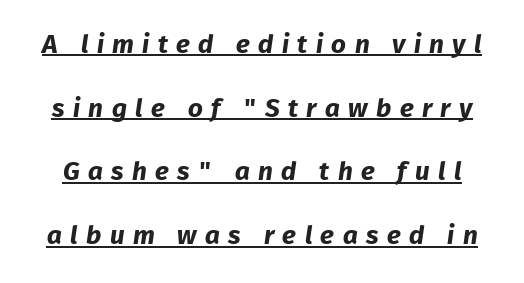
Notice how thick the strokes are: this is what a full bold looks like. The words here are underlined. The rendering uses a large line-height, opening up the rows. The tracking jumps out immediately: characters are airy and widely separated.
